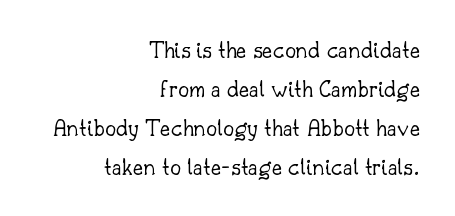
The image shows 25 px text type, upright; set right-aligned, normal line spacing (1.56x), normal letter spacing, not underlined.
